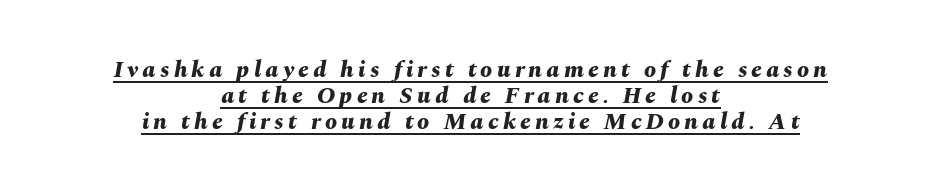
{"italic": "yes", "lean": "right", "slant_degrees": 10, "bold": "yes", "underline": "yes", "align": "center", "line_spacing": "tight", "line_spacing_ratio": 1.09, "glyph_px": 24}
